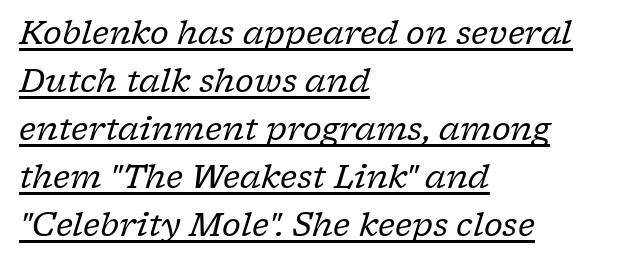
Quick note: underline on. The font is comparable to plain body text, perhaps lighter. In terms of posture, this sample is oblique. The rag falls on the right side of this text block.
